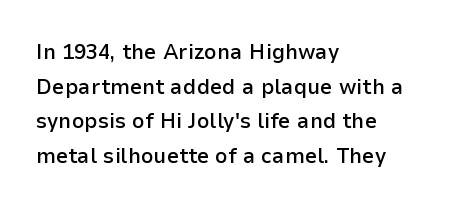
The image shows 22 px text type, upright; set left-aligned, normal line spacing (1.57x), normal letter spacing, not underlined.
